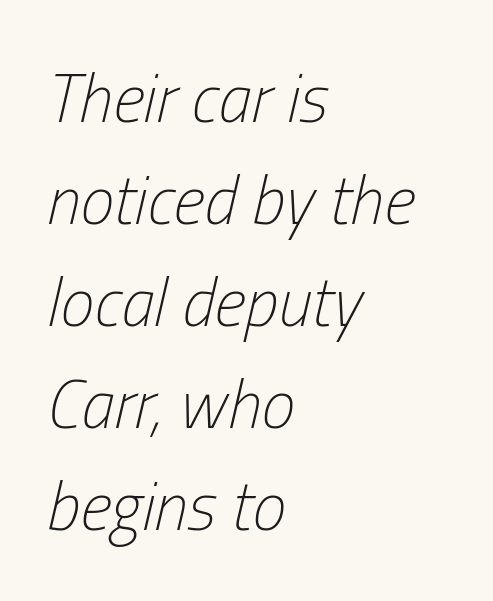
{"italic": "yes", "lean": "right", "slant_degrees": 13, "bold": "no", "weight": "light", "width": "condensed", "stroke_contrast": "low", "x_height": "medium", "monospaced": "no", "underline": "no", "align": "left", "line_spacing": "normal", "line_spacing_ratio": 1.5, "letter_spacing": "normal", "letter_spacing_em": 0.0, "glyph_px": 68}
